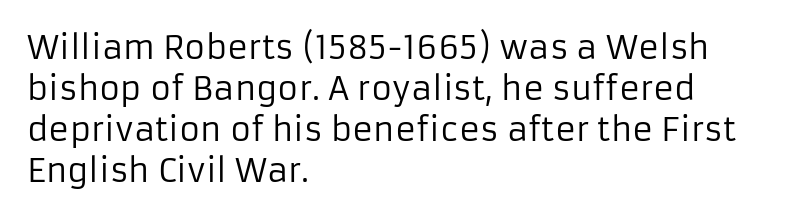
{"serif": "no", "italic": "no", "bold": "no", "weight": "regular", "width": "normal", "stroke_contrast": "low", "x_height": "medium", "monospaced": "no", "underline": "no", "align": "left", "line_spacing": "normal", "line_spacing_ratio": 1.28, "letter_spacing": "normal", "letter_spacing_em": 0.0, "glyph_px": 32}
